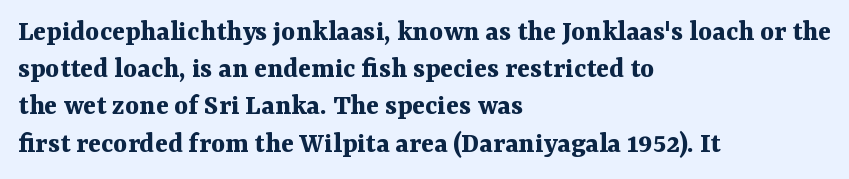
{"serif": "yes", "italic": "no", "bold": "yes", "weight": "bold", "width": "normal", "stroke_contrast": "medium", "x_height": "medium", "monospaced": "no", "underline": "no", "align": "left", "line_spacing_ratio": 1.24, "letter_spacing": "normal", "letter_spacing_em": 0.0, "glyph_px": 30}
